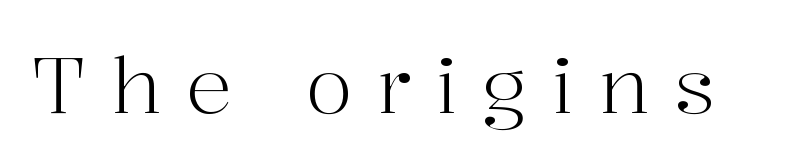
The image shows 78 px light serif type, upright; set unusually wide letter spacing (+0.31 em), not underlined; high stroke contrast and a medium x-height.
